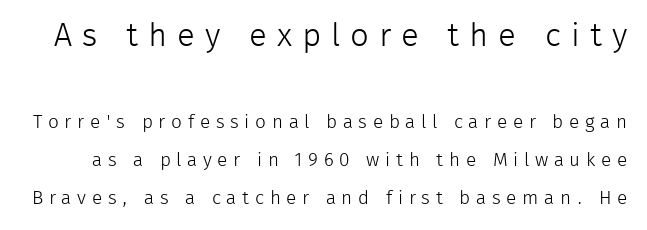
{"serif": "no", "italic": "no", "bold": "no", "weight": "light", "width": "normal", "stroke_contrast": "low", "x_height": "medium", "monospaced": "no", "underline": "no", "line_spacing": "loose", "line_spacing_ratio": 2.01, "letter_spacing": "wide", "letter_spacing_em": 0.3, "larger_block": "first", "size_ratio": 1.74, "glyph_px": 33}
